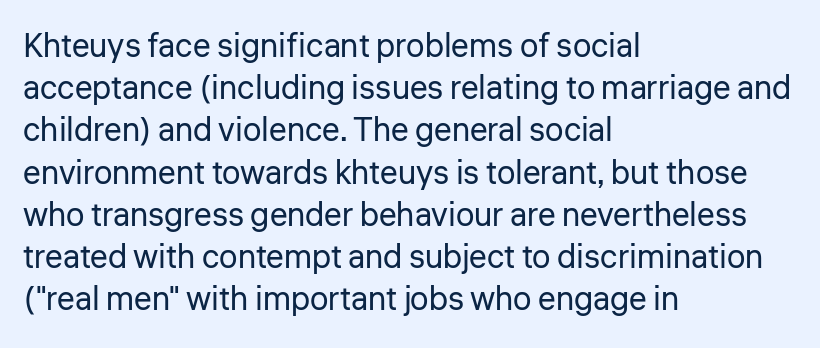
{"serif": "no", "italic": "no", "bold": "no", "weight": "regular", "width": "normal", "stroke_contrast": "low", "x_height": "medium", "monospaced": "no", "underline": "no", "align": "left", "line_spacing": "normal", "line_spacing_ratio": 1.28, "letter_spacing": "normal", "letter_spacing_em": 0.0, "glyph_px": 33}
